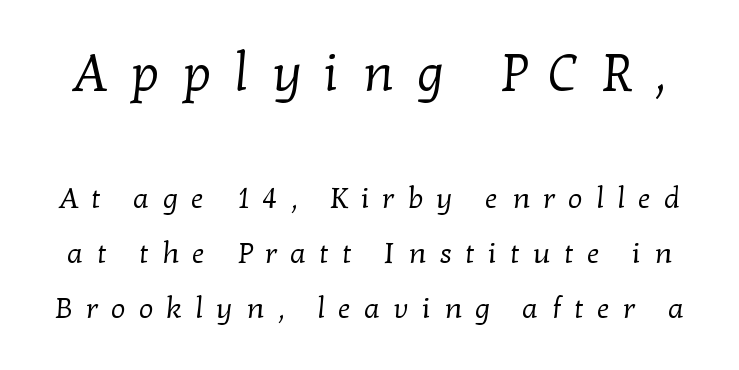
{"serif": "yes", "bold": "no", "weight": "regular", "width": "normal", "stroke_contrast": "low", "x_height": "medium", "monospaced": "no", "underline": "no", "line_spacing": "loose", "line_spacing_ratio": 1.9, "letter_spacing": "wide", "letter_spacing_em": 0.46, "larger_block": "first", "size_ratio": 1.76, "glyph_px": 51}
